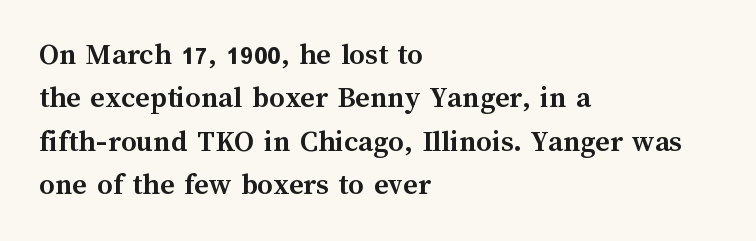
Q: Is the text bold? A: Yes.
Q: Is the text italic (slanted)? A: No, it is upright.
Q: Is the text underlined? A: No.
Q: How is the paragraph aligned? A: Left-aligned.
Q: Is the spacing between letters normal or unusually wide? A: Normal.
Q: Is the spacing between lines tight, normal or loose? A: Normal.
Q: Width (condensed, normal, or wide)? A: Normal.
Q: Stroke contrast? A: Medium.
Q: x-height? A: Medium.
Q: Monospaced? A: No.
